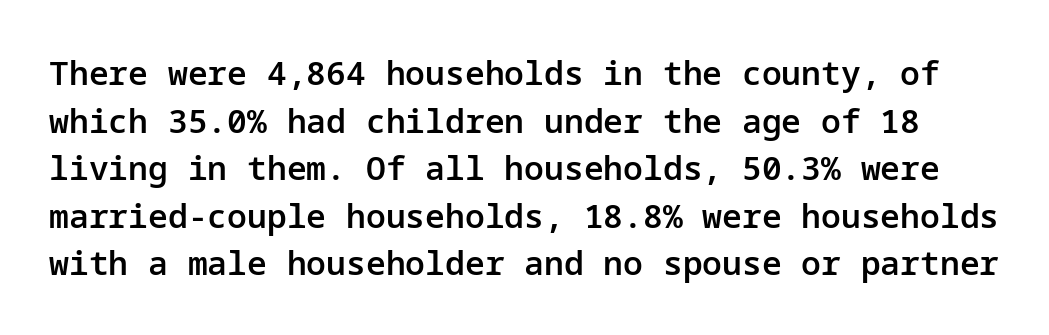
The lines sit at an ordinary, default distance from one another. Standard letterfit; no display-style spreading of the glyphs. Unlike italic type, these characters show no tilt at all. Note: no serifs on the glyphs.
